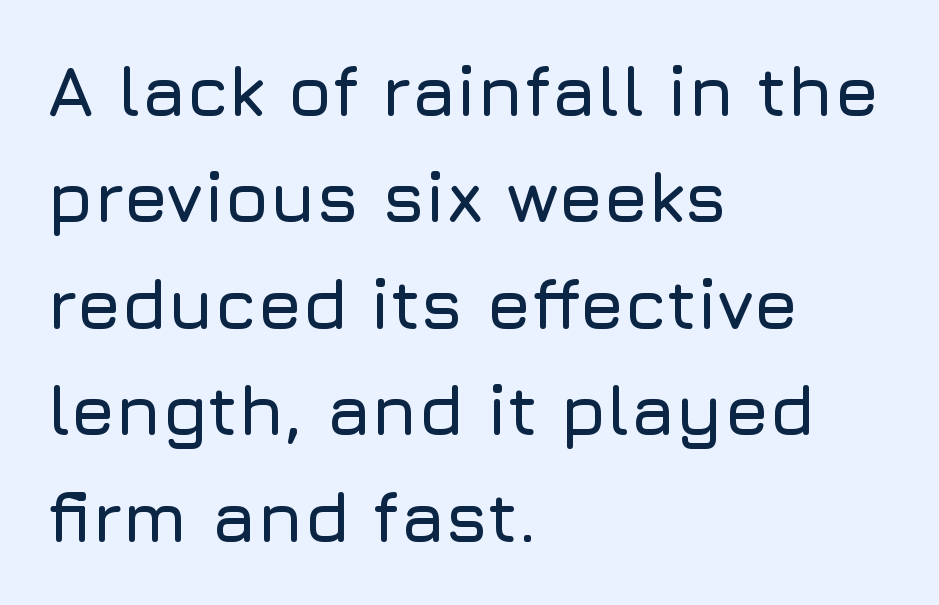
Q: Is the text italic (slanted)? A: No, it is upright.
Q: Is the typeface a serif or a sans-serif typeface? A: Sans-serif.
Q: Is the text underlined? A: No.
Q: How is the paragraph aligned? A: Left-aligned.
Q: Is the spacing between letters normal or unusually wide? A: Normal.
Q: Is the spacing between lines tight, normal or loose? A: Normal.
Q: Width (condensed, normal, or wide)? A: Normal.
Q: Stroke contrast? A: Low.
Q: x-height? A: Medium.
Q: Monospaced? A: No.
